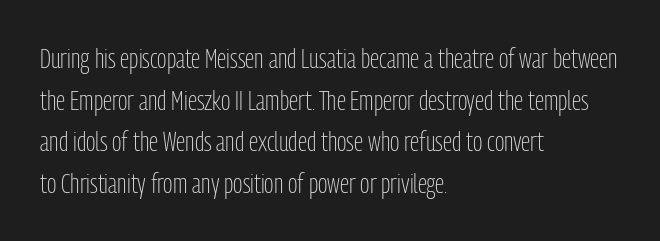
{"serif": "no", "italic": "no", "bold": "no", "weight": "light", "width": "condensed", "stroke_contrast": "low", "x_height": "medium", "monospaced": "no", "underline": "no", "align": "left", "line_spacing": "normal", "line_spacing_ratio": 1.49, "letter_spacing": "normal", "letter_spacing_em": 0.0, "glyph_px": 28}
